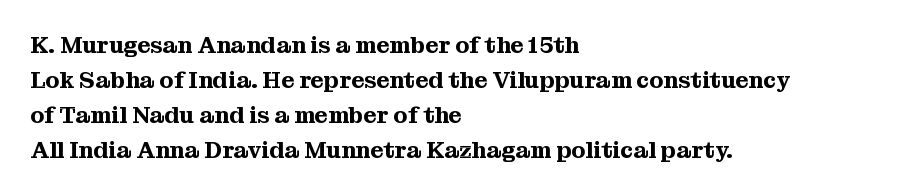
Left-aligned paragraph, ragged on the right. This sample uses an upright cut, with every glyph sitting square on the baseline. Only glyphs here, with clear space below each row. In terms of letterspacing, this is plain default setting. The line-height multiplier appears to be the usual default.
